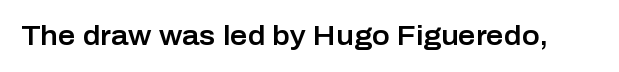
The image shows 27 px text type, upright; set normal letter spacing, not underlined.
